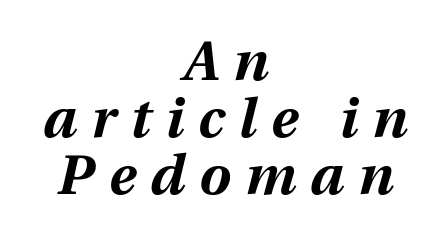
{"italic": "yes", "lean": "right", "slant_degrees": 13, "bold": "yes", "weight": "bold", "width": "normal", "stroke_contrast": "medium", "x_height": "medium", "monospaced": "no", "underline": "no", "align": "center", "line_spacing": "tight", "line_spacing_ratio": 1.02, "letter_spacing": "wide", "letter_spacing_em": 0.26, "glyph_px": 56}
